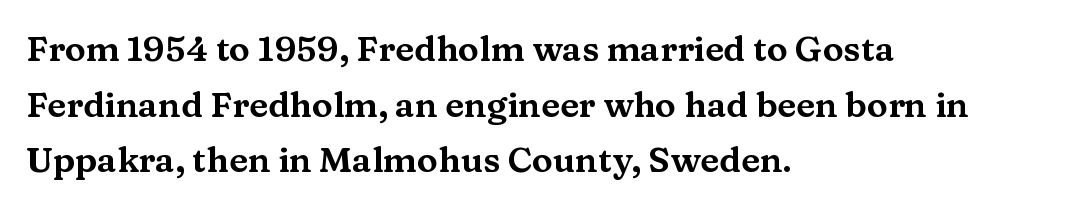
A student would call this left alignment; a typographer would say flush left, rag right. This sample has the flowing, uneven cadence of proportional lettering. I'd call this a serif setting — the letters wear small feet. If you measured baseline to baseline, you'd find a middling distance. Unlike italic type, these characters show no tilt at all. Honestly, there is no underline to notice here at all.
